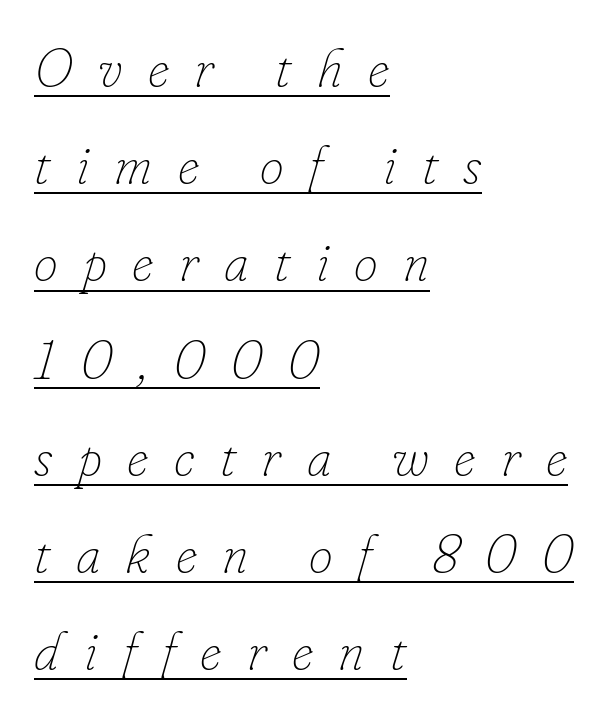
Q: Is the text bold? A: No.
Q: Is the text italic (slanted)? A: Yes, it leans right by about 16 degrees.
Q: Is the text underlined? A: Yes.
Q: How is the paragraph aligned? A: Left-aligned.
Q: Is the spacing between letters normal or unusually wide? A: Unusually wide.
Q: Width (condensed, normal, or wide)? A: Normal.
Q: Stroke contrast? A: Low.
Q: x-height? A: Small.
Q: Monospaced? A: No.
